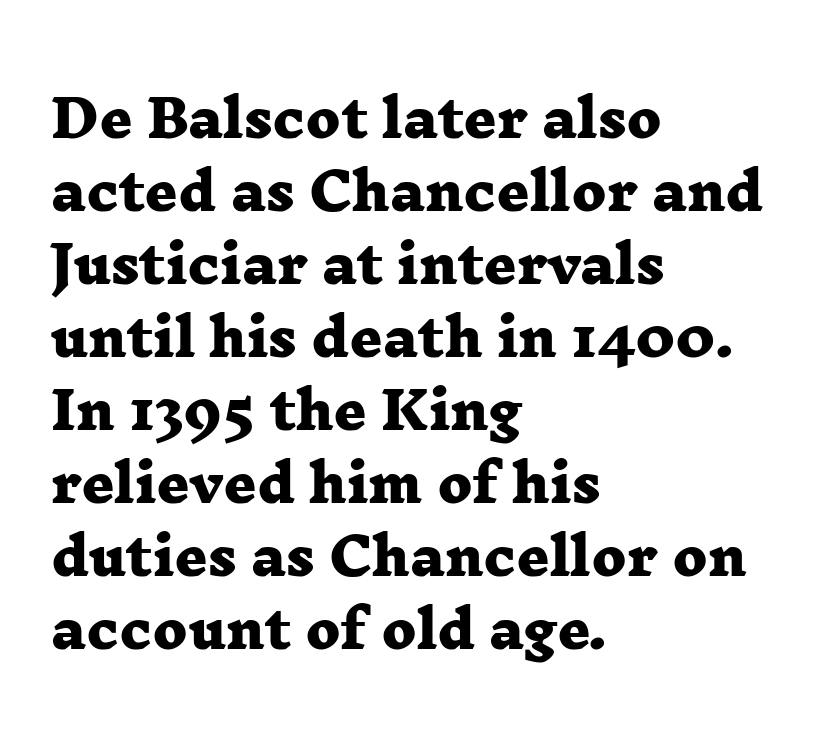
Each glyph is drawn with heavy, bold strokes. Each new line begins a customary step beneath the previous one. The words here are not underlined. Looks like regular typesetting: each glyph gets only the width it needs. The tracking reads as untouched default to a designer's eye.
